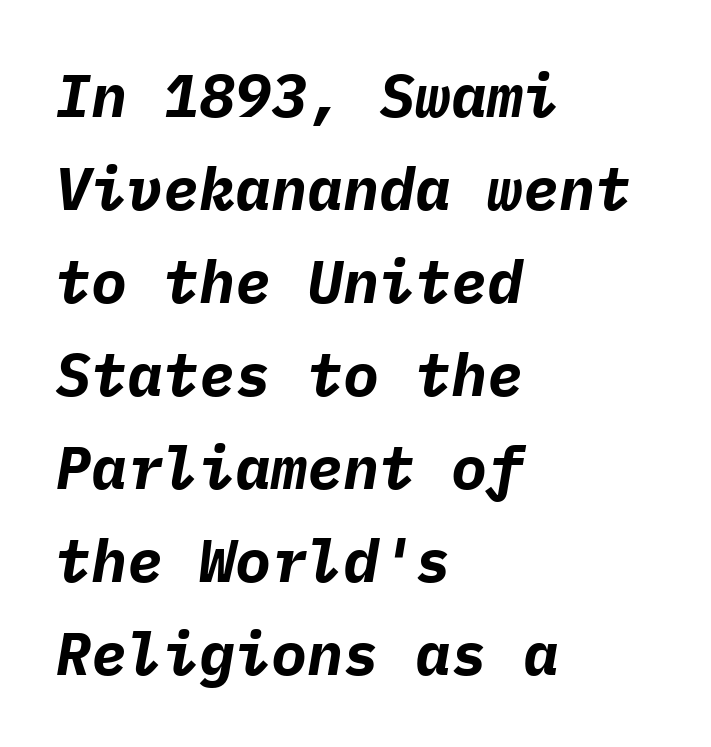
Looks like terminal output: every glyph gets an equal slot. Glance below the letters and you will spot only blank space. Weight check: bold — yes, fully. The passage shown leans; its letterforms are oblique. Compared with a centered layout, this one pins lines to the left instead. Interline gaps are of average width in this sample.
